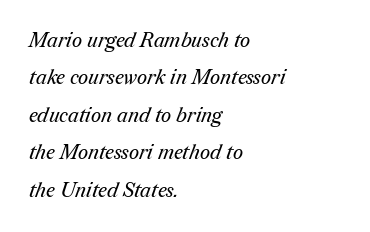
Q: Is the text bold? A: No.
Q: Is the text underlined? A: No.
Q: How is the paragraph aligned? A: Left-aligned.
Q: Is the spacing between letters normal or unusually wide? A: Normal.
